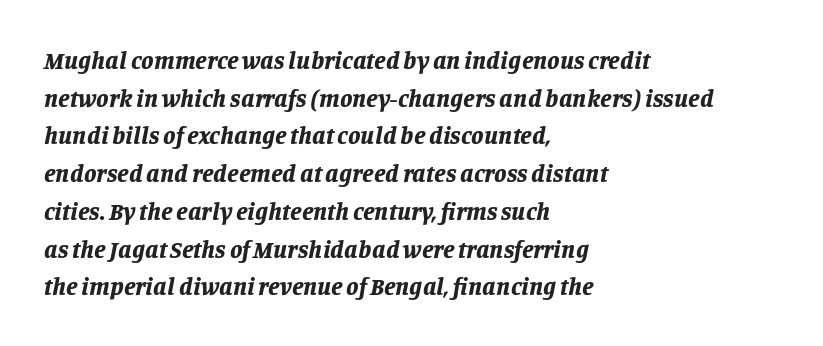
Q: Is the text bold? A: Yes.
Q: Is the text italic (slanted)? A: Yes, it leans right by about 11 degrees.
Q: Is the text underlined? A: No.
Q: How is the paragraph aligned? A: Left-aligned.
Q: Is the spacing between letters normal or unusually wide? A: Normal.
Q: Is the spacing between lines tight, normal or loose? A: Normal.
